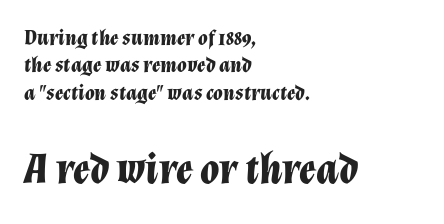
Q: Is the text bold? A: Yes.
Q: Is the text italic (slanted)? A: Yes, it leans right by about 12 degrees.
Q: Is the text underlined? A: No.
Q: How is the paragraph aligned? A: Left-aligned.
Q: Is the spacing between letters normal or unusually wide? A: Normal.
Q: Which block of text is set in a larger size, the first (top) or the second (bottom)? A: The second (bottom) one.
Q: Width (condensed, normal, or wide)? A: Normal.
Q: Stroke contrast? A: Low.
Q: x-height? A: Medium.
Q: Monospaced? A: No.
